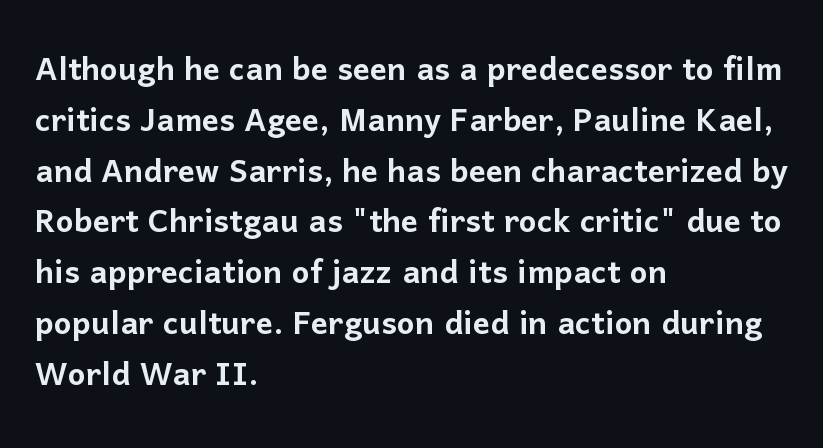
{"serif": "no", "italic": "no", "width": "normal", "stroke_contrast": "low", "x_height": "medium", "monospaced": "no", "underline": "no", "align": "left", "line_spacing_ratio": 1.21, "letter_spacing": "normal", "letter_spacing_em": 0.0, "glyph_px": 42}
